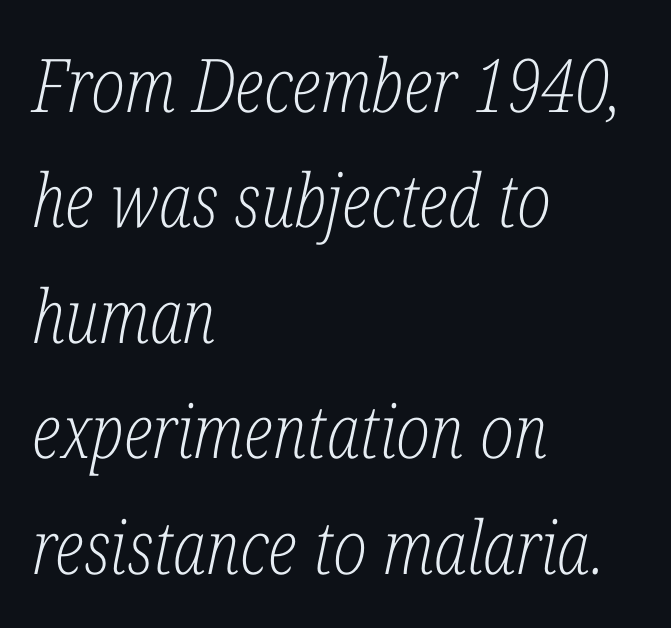
Q: Is the text bold? A: No.
Q: Is the text italic (slanted)? A: Yes, it leans right by about 12 degrees.
Q: Is the typeface a serif or a sans-serif typeface? A: Serif.
Q: Is the text underlined? A: No.
Q: How is the paragraph aligned? A: Left-aligned.
Q: Is the spacing between letters normal or unusually wide? A: Normal.
Q: Is the spacing between lines tight, normal or loose? A: Normal.
Q: Width (condensed, normal, or wide)? A: Condensed.
Q: Stroke contrast? A: Low.
Q: x-height? A: Medium.
Q: Monospaced? A: No.
